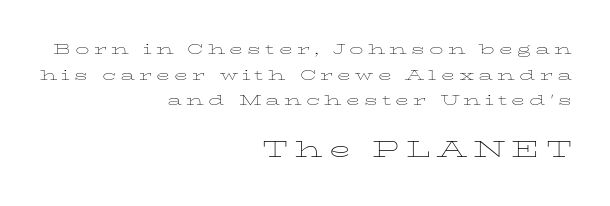
The image shows 22 px text type, upright; set right-aligned, line spacing 1.83x, unusually wide letter spacing (+0.29 em), not underlined; the second (bottom) block is 1.57x larger.
